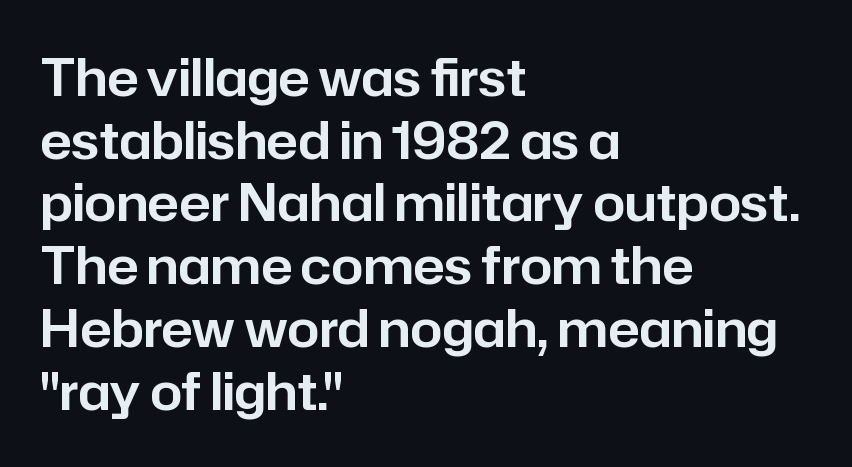
The image shows 51 px sans-serif type, upright; set left-aligned, line spacing 1.23x, normal letter spacing, not underlined; low stroke contrast and a medium x-height.
